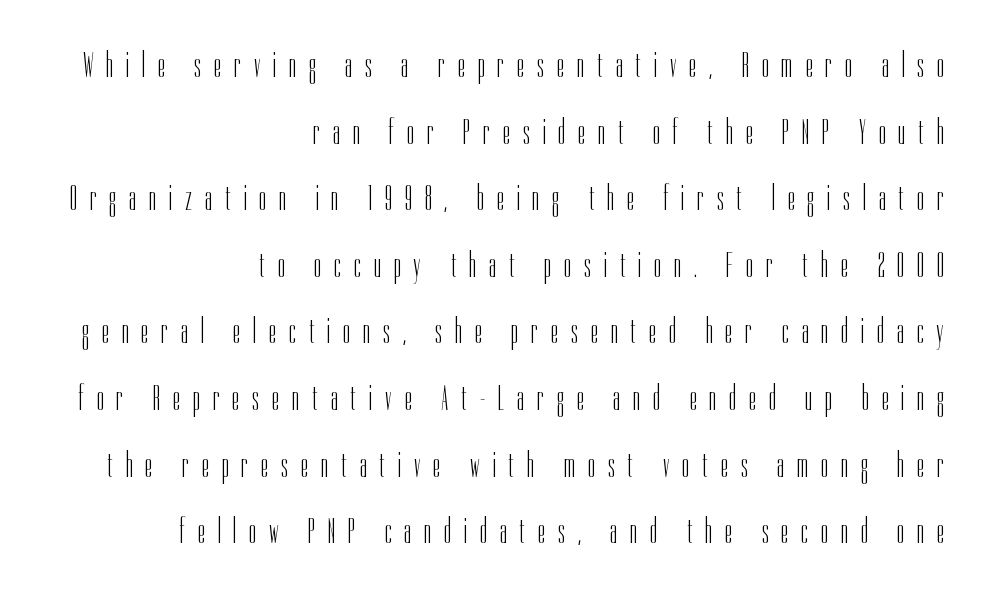
Stroke thickness stays within the range of a standard reading face or lighter. The type family on display is of the sans-serif kind. Underline: absent. Unlike italic type, these characters show no tilt at all. Caption: expanded tracking, letters set apart. Notice how the passage keeps a crisp vertical edge on the right only.
